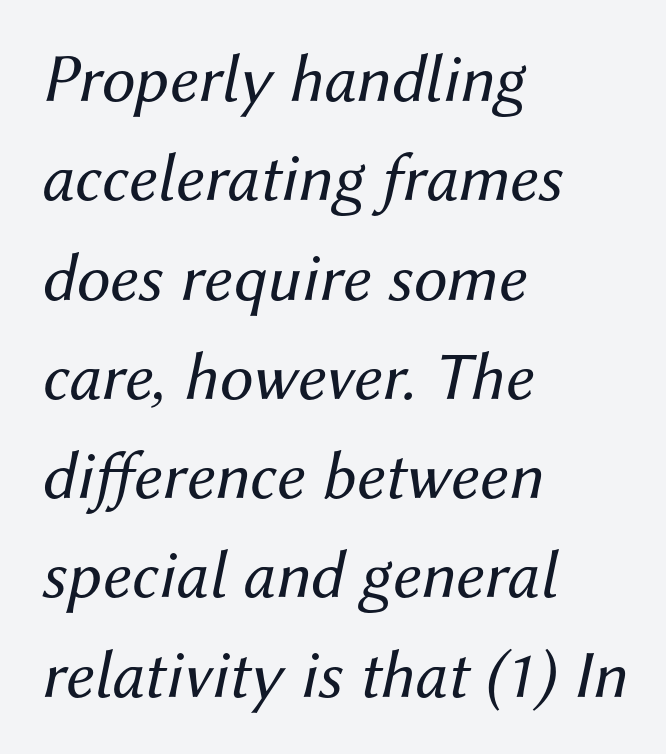
{"italic": "yes", "lean": "right", "slant_degrees": 12, "bold": "no", "weight": "regular", "width": "normal", "stroke_contrast": "medium", "x_height": "medium", "monospaced": "no", "underline": "no", "align": "left", "line_spacing": "normal", "line_spacing_ratio": 1.46, "letter_spacing": "normal", "letter_spacing_em": 0.0, "glyph_px": 68}
